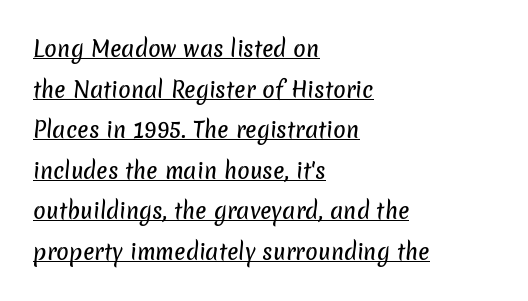
Q: Is the text underlined? A: Yes.
Q: How is the paragraph aligned? A: Left-aligned.
Q: Is the spacing between letters normal or unusually wide? A: Normal.
Q: Is the spacing between lines tight, normal or loose? A: Loose.
